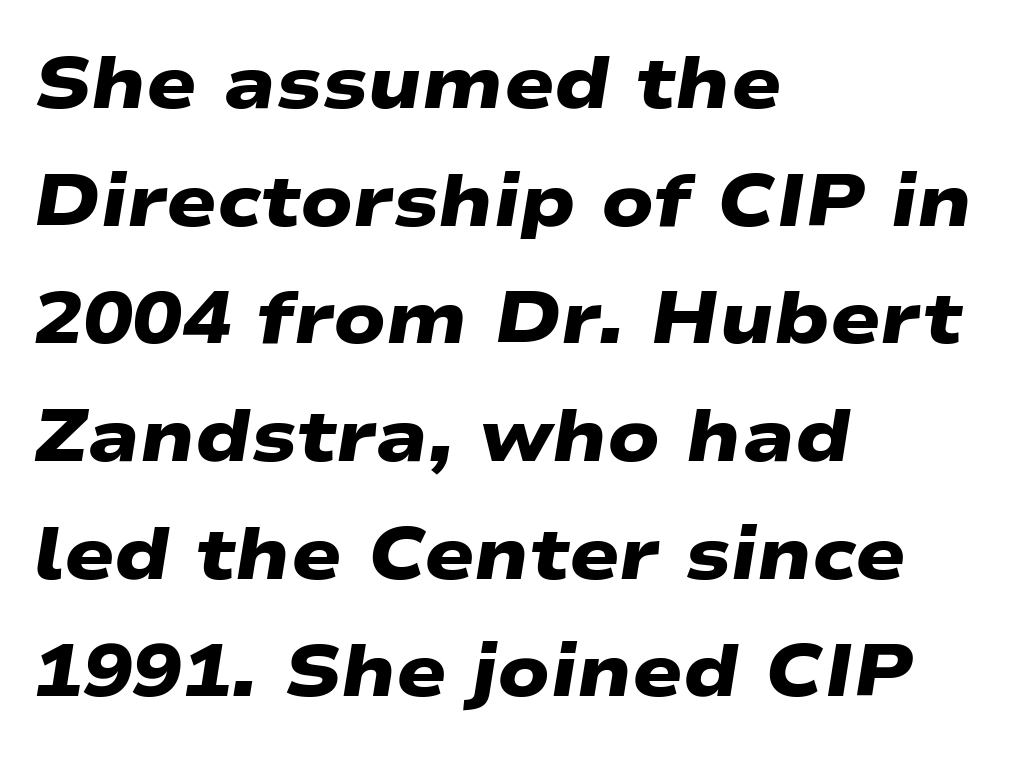
The image shows 74 px heavy, wide sans-serif type; set left-aligned, normal line spacing (1.59x), normal letter spacing, not underlined; low stroke contrast and a medium x-height.
